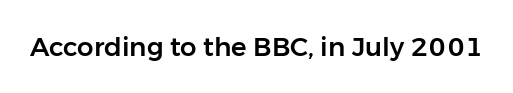
Is there any slant? The stems are plumb. Descenders are the only things crossing below the line. The line texture is even and compact thanks to regular tracking.
